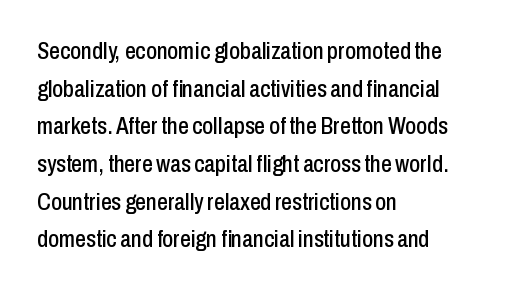
Q: Is the text italic (slanted)? A: No, it is upright.
Q: Is the text underlined? A: No.
Q: How is the paragraph aligned? A: Left-aligned.
Q: Is the spacing between letters normal or unusually wide? A: Normal.
Q: Is the spacing between lines tight, normal or loose? A: Normal.
